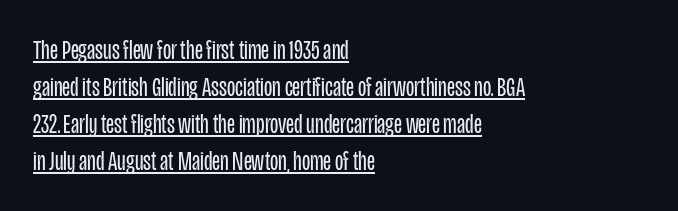
{"italic": "no", "bold": "no", "underline": "yes", "align": "left", "line_spacing": "normal", "line_spacing_ratio": 1.37, "letter_spacing": "normal", "letter_spacing_em": 0.0, "glyph_px": 27}
